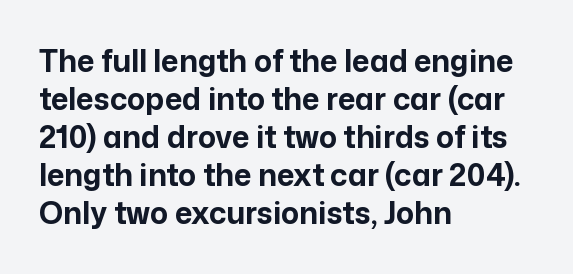
{"serif": "no", "italic": "no", "bold": "yes", "weight": "bold", "width": "normal", "stroke_contrast": "low", "x_height": "medium", "monospaced": "no", "underline": "no", "align": "left", "line_spacing": "normal", "line_spacing_ratio": 1.27, "letter_spacing": "normal", "letter_spacing_em": 0.0, "glyph_px": 30}
